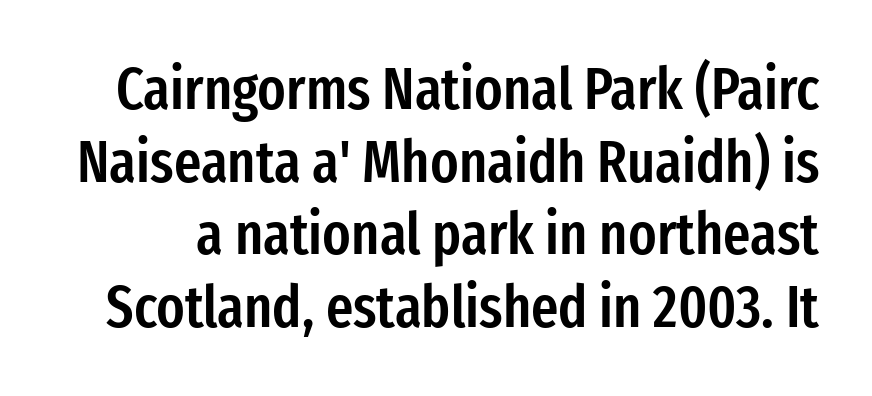
Q: Is the text bold? A: Semi-bold.
Q: Is the text italic (slanted)? A: No, it is upright.
Q: Is the typeface a serif or a sans-serif typeface? A: Sans-serif.
Q: Is the text underlined? A: No.
Q: Is the spacing between letters normal or unusually wide? A: Normal.
Q: Width (condensed, normal, or wide)? A: Condensed.
Q: Stroke contrast? A: Low.
Q: x-height? A: Medium.
Q: Monospaced? A: No.
